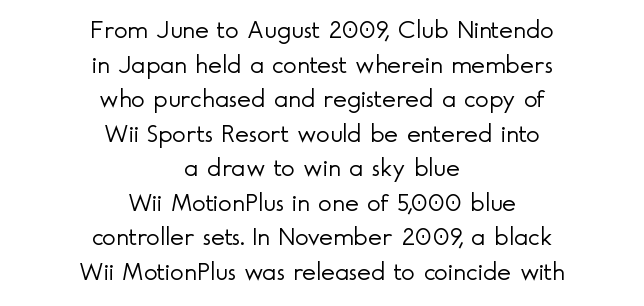
{"italic": "no", "bold": "no", "underline": "no", "align": "center", "line_spacing": "normal", "line_spacing_ratio": 1.33, "letter_spacing": "normal", "letter_spacing_em": 0.0, "glyph_px": 26}
